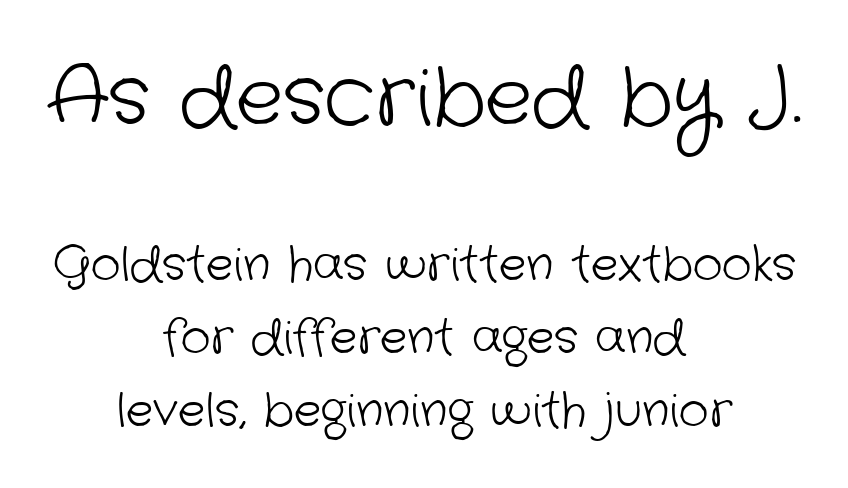
Q: Is the text bold? A: No.
Q: Is the typeface a serif or a sans-serif typeface? A: Sans-serif.
Q: Is the text underlined? A: No.
Q: How is the paragraph aligned? A: Centered.
Q: Is the spacing between letters normal or unusually wide? A: Normal.
Q: Is the spacing between lines tight, normal or loose? A: Normal.
Q: Which block of text is set in a larger size, the first (top) or the second (bottom)? A: The first (top) one.
Q: Width (condensed, normal, or wide)? A: Normal.
Q: Stroke contrast? A: Low.
Q: x-height? A: Medium.
Q: Monospaced? A: No.
